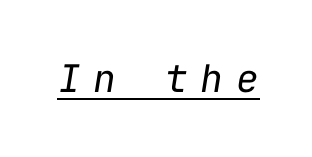
{"italic": "yes", "lean": "right", "slant_degrees": 9, "bold": "no", "weight": "regular", "width": "normal", "stroke_contrast": "low", "x_height": "medium", "monospaced": "yes", "underline": "yes", "letter_spacing": "wide", "letter_spacing_em": 0.34, "glyph_px": 38}
